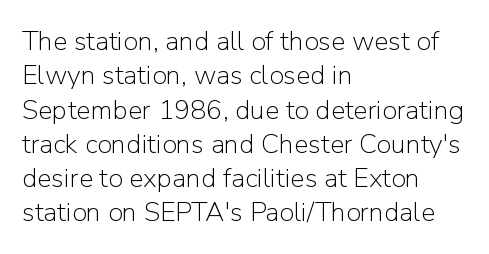
Q: Is the text bold? A: No.
Q: Is the text italic (slanted)? A: No, it is upright.
Q: Is the text underlined? A: No.
Q: How is the paragraph aligned? A: Left-aligned.
Q: Is the spacing between letters normal or unusually wide? A: Normal.
Q: Is the spacing between lines tight, normal or loose? A: Normal.
